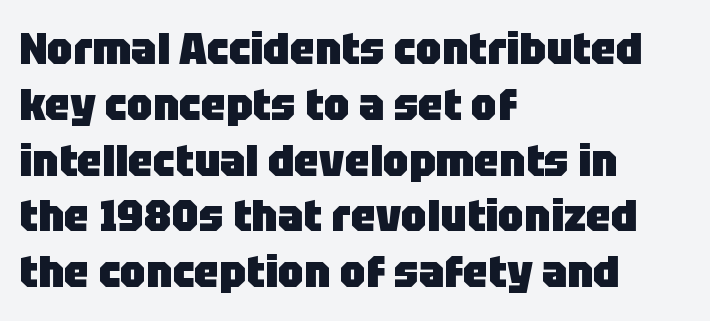
{"serif": "no", "italic": "no", "bold": "yes", "weight": "heavy", "width": "normal", "stroke_contrast": "low", "x_height": "large", "monospaced": "no", "underline": "no", "align": "left", "line_spacing_ratio": 1.24, "letter_spacing": "normal", "letter_spacing_em": 0.0, "glyph_px": 45}
